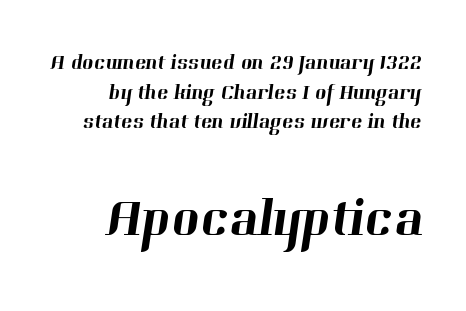
Q: Is the typeface a serif or a sans-serif typeface? A: Serif.
Q: Is the text underlined? A: No.
Q: How is the paragraph aligned? A: Right-aligned.
Q: Is the spacing between letters normal or unusually wide? A: Normal.
Q: Is the spacing between lines tight, normal or loose? A: Normal.
Q: Which block of text is set in a larger size, the first (top) or the second (bottom)? A: The second (bottom) one.
Q: Width (condensed, normal, or wide)? A: Normal.
Q: Stroke contrast? A: High.
Q: x-height? A: Medium.
Q: Monospaced? A: No.
